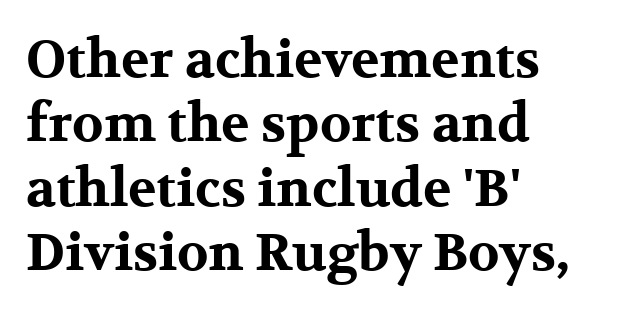
{"serif": "yes", "italic": "no", "bold": "yes", "weight": "bold", "width": "wide", "stroke_contrast": "medium", "x_height": "medium", "monospaced": "no", "underline": "no", "align": "left", "line_spacing_ratio": 1.24, "letter_spacing": "normal", "letter_spacing_em": 0.0, "glyph_px": 52}
